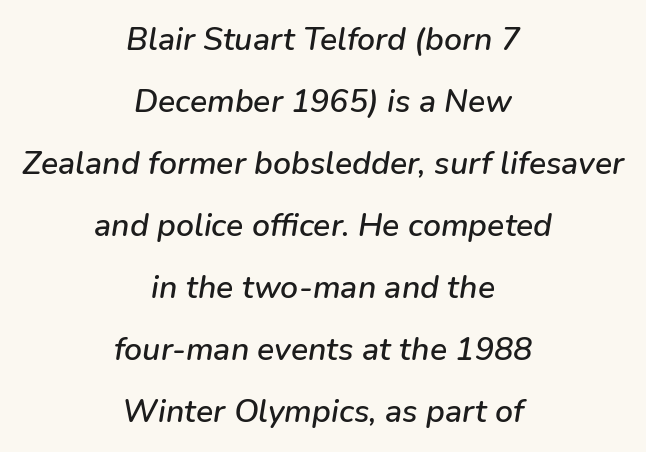
The image shows 32 px text type, italic (leaning right); set centered, loose line spacing (1.94x), normal letter spacing, not underlined; low stroke contrast and a medium x-height.
